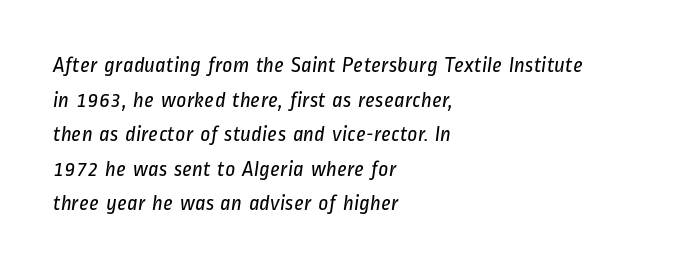
Q: Is the text bold? A: No.
Q: Is the text underlined? A: No.
Q: How is the paragraph aligned? A: Left-aligned.
Q: Is the spacing between letters normal or unusually wide? A: Normal.
Q: Is the spacing between lines tight, normal or loose? A: Normal.
